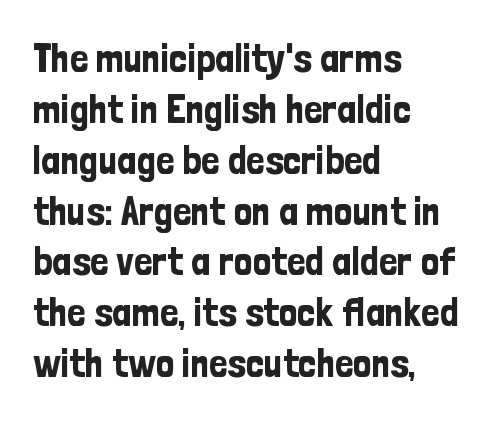
Q: Is the text italic (slanted)? A: No, it is upright.
Q: Is the typeface a serif or a sans-serif typeface? A: Sans-serif.
Q: Is the text underlined? A: No.
Q: How is the paragraph aligned? A: Left-aligned.
Q: Is the spacing between letters normal or unusually wide? A: Normal.
Q: Width (condensed, normal, or wide)? A: Condensed.
Q: Stroke contrast? A: Low.
Q: x-height? A: Medium.
Q: Monospaced? A: No.
